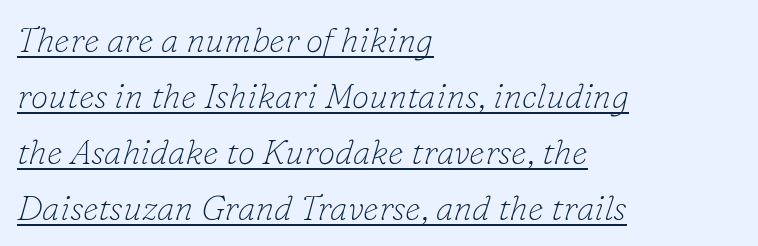
The image shows 35 px thin serif type, italic (leaning right); set left-aligned, normal line spacing (1.6x), normal letter spacing, underlined; low stroke contrast and a small x-height.
